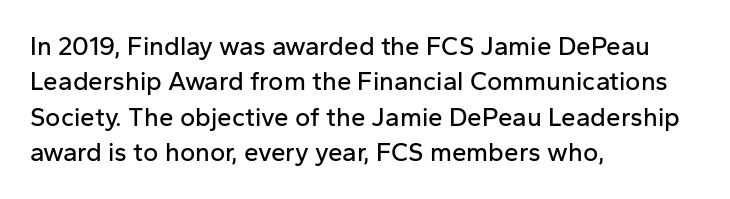
The passage shown stacks its lines at a standard gap. These lines stack with their left ends in a neat column. A roman cut, with each character standing at attention. Caption: standard tracking, unaltered. Words float on clear page, feet unadorned.
